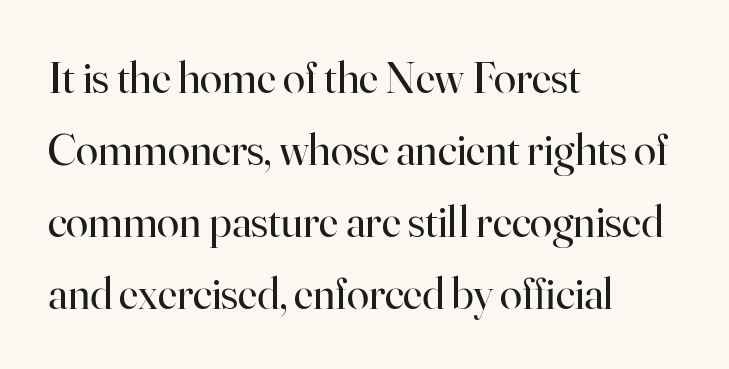
Q: Is the text bold? A: No.
Q: Is the text italic (slanted)? A: No, it is upright.
Q: Is the typeface a serif or a sans-serif typeface? A: Serif.
Q: Is the text underlined? A: No.
Q: How is the paragraph aligned? A: Left-aligned.
Q: Is the spacing between letters normal or unusually wide? A: Normal.
Q: Is the spacing between lines tight, normal or loose? A: Normal.
Q: Width (condensed, normal, or wide)? A: Normal.
Q: Stroke contrast? A: High.
Q: x-height? A: Small.
Q: Monospaced? A: No.
